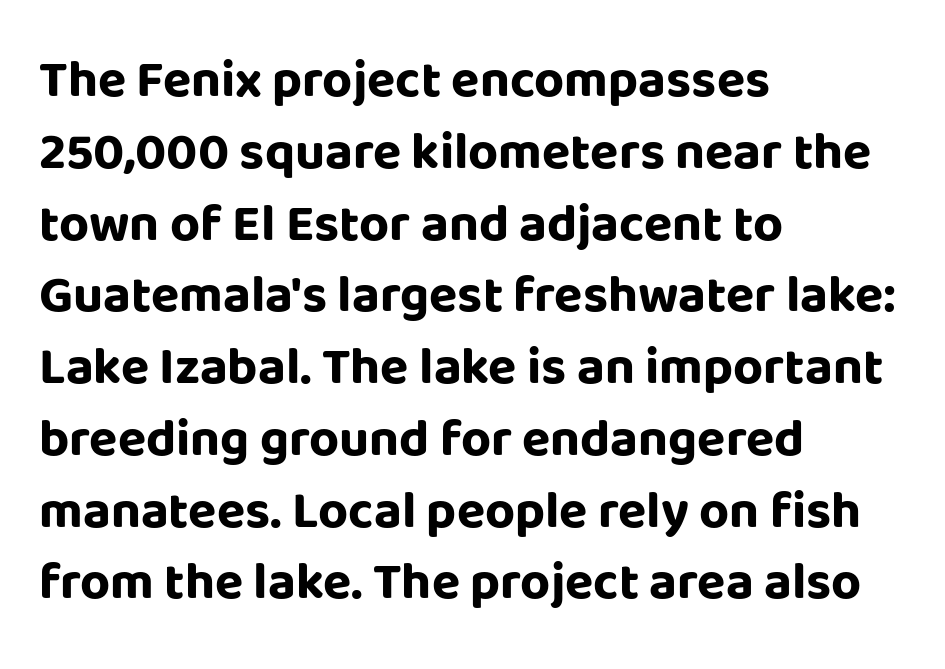
The image shows 52 px bold sans-serif type, upright; set left-aligned, normal line spacing (1.38x), normal letter spacing, not underlined; low stroke contrast and a large x-height.
